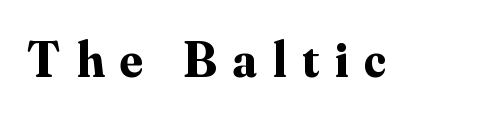
Q: Is the text bold? A: Yes.
Q: Is the text italic (slanted)? A: No, it is upright.
Q: Is the typeface a serif or a sans-serif typeface? A: Serif.
Q: Is the text underlined? A: No.
Q: Is the spacing between letters normal or unusually wide? A: Unusually wide.
Q: Width (condensed, normal, or wide)? A: Normal.
Q: Stroke contrast? A: Medium.
Q: x-height? A: Small.
Q: Monospaced? A: No.
